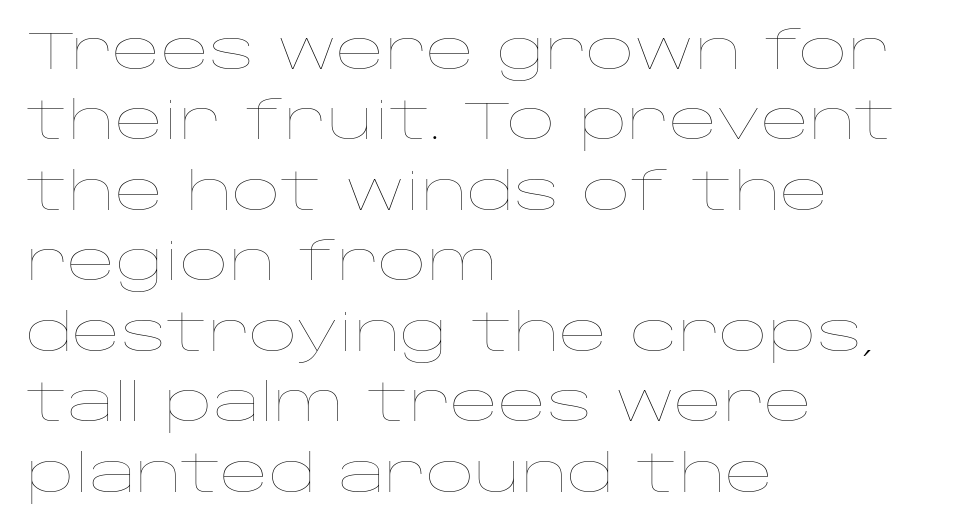
The image shows 53 px thin, wide type, upright; set left-aligned, normal line spacing (1.33x), normal letter spacing, not underlined; low stroke contrast and a large x-height.
